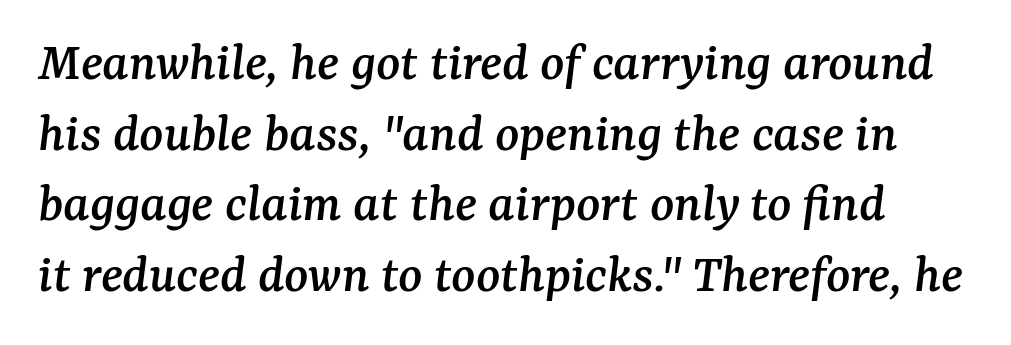
{"serif": "yes", "italic": "yes", "lean": "right", "slant_degrees": 7, "width": "normal", "stroke_contrast": "medium", "x_height": "medium", "monospaced": "no", "underline": "no", "line_spacing": "normal", "line_spacing_ratio": 1.26, "letter_spacing": "normal", "letter_spacing_em": 0.0, "glyph_px": 56}
